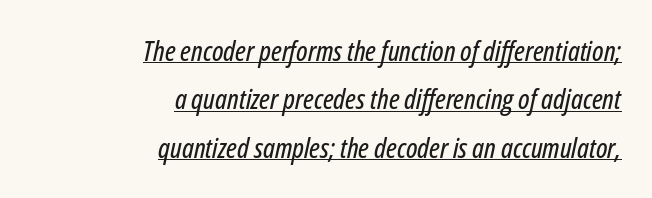
The rendering keeps characters at their native spacing. Proportional: the letters do not fall into vertical columns. The whole block is typeset with a tilt. Does a line run under the words? Yes, clearly.
